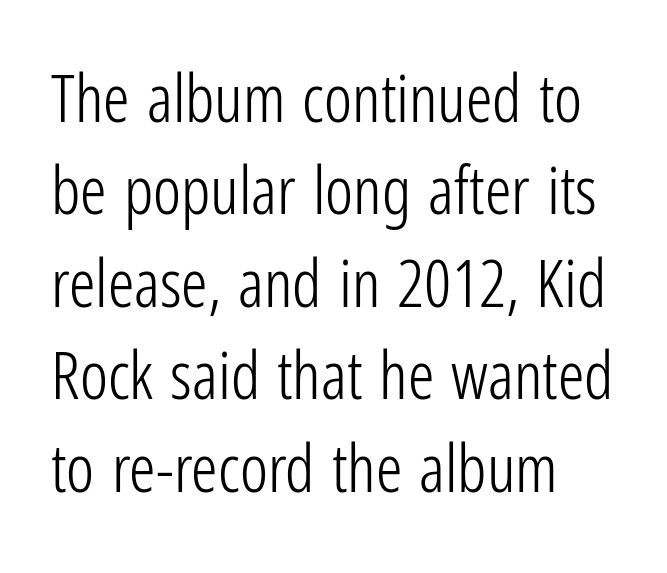
Grotesque or geometric, the face here clearly has no serifs. Do the letters lean? They stand straight. Summary of vertical rhythm: regular, with standard interline spacing. Varying glyph widths throughout — classic text-font behaviour.
